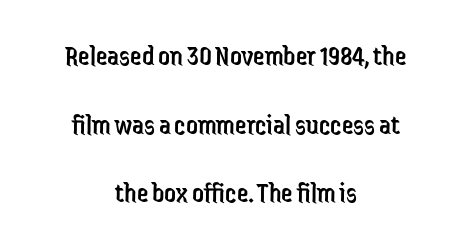
{"serif": "no", "italic": "no", "bold": "no", "weight": "regular", "width": "condensed", "stroke_contrast": "low", "x_height": "medium", "monospaced": "no", "underline": "no", "align": "center", "line_spacing": "loose", "line_spacing_ratio": 2.37, "letter_spacing": "normal", "letter_spacing_em": 0.0, "glyph_px": 29}
